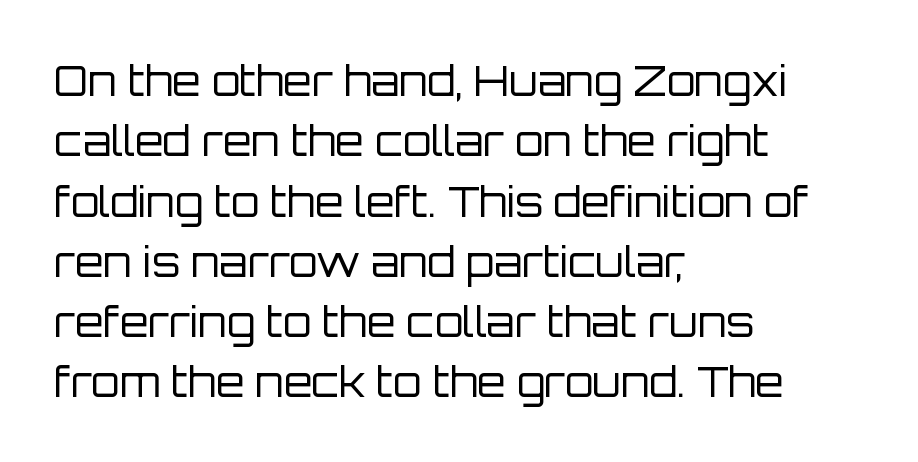
The image shows 41 px regular-weight sans-serif type, upright; set left-aligned, normal line spacing (1.47x), normal letter spacing, not underlined; low stroke contrast and a large x-height.
